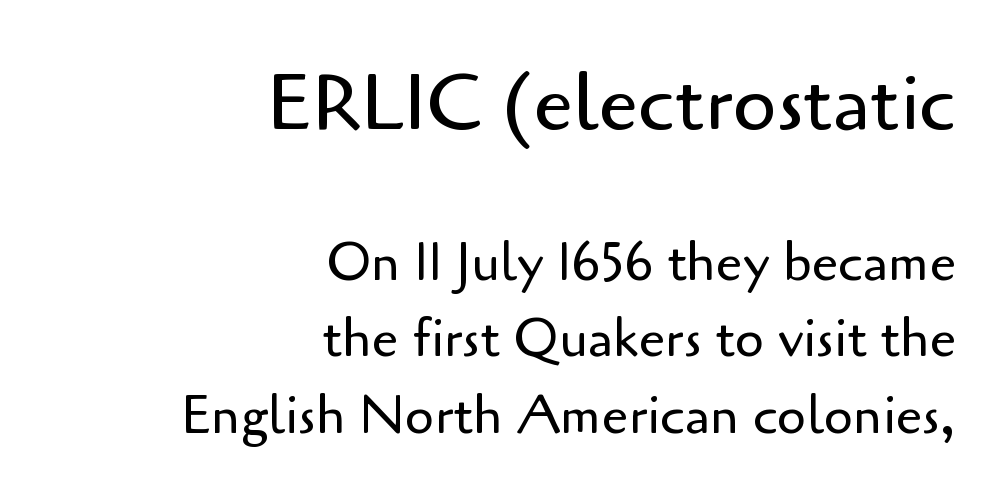
The image shows 79 px regular-weight sans-serif type, upright; set right-aligned, normal line spacing (1.44x), normal letter spacing, not underlined; the first (top) block is 1.49x larger; low stroke contrast and a small x-height.
